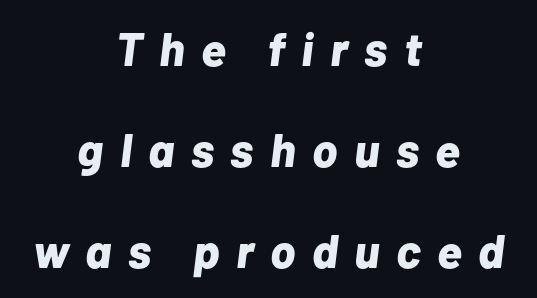
Substantial extra tracking has been applied to these lines. Each glyph is drawn with heavy, bold strokes. The whitespace from short lines is split evenly between both sides. This sample trades compactness for vertical openness between lines. The text carries the slant typical of an italic or oblique font.
